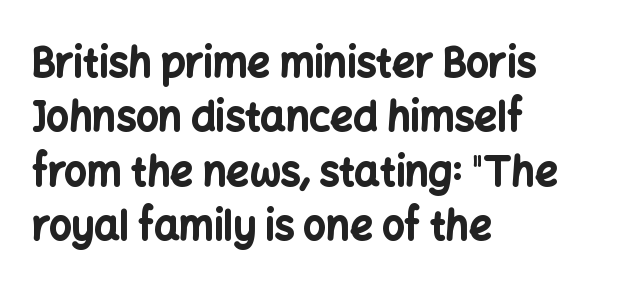
The paragraph has a hard left edge and a soft right edge. Here the glyphs are tracked normally, forming tight word shapes. Each letter keeps its own natural width here, so spacing adapts to shape. The typesetting leans heavy: a genuine bold. Does the type have serifs? No, each stem ends abruptly.
